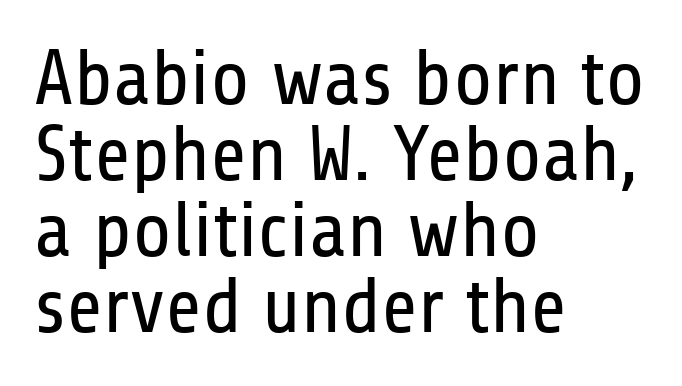
Q: Is the text bold? A: No.
Q: Is the text italic (slanted)? A: No, it is upright.
Q: Is the typeface a serif or a sans-serif typeface? A: Sans-serif.
Q: Is the text underlined? A: No.
Q: How is the paragraph aligned? A: Left-aligned.
Q: Is the spacing between letters normal or unusually wide? A: Normal.
Q: Is the spacing between lines tight, normal or loose? A: Tight.
Q: Width (condensed, normal, or wide)? A: Condensed.
Q: Stroke contrast? A: Low.
Q: x-height? A: Medium.
Q: Monospaced? A: No.
